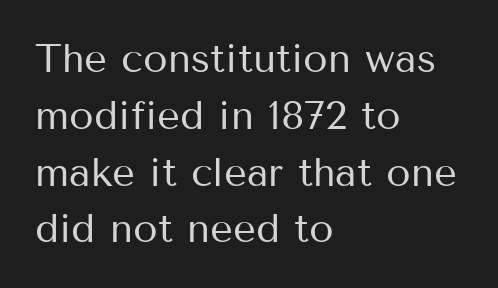
This sample uses an upright cut, with every glyph sitting square on the baseline. The block of text has a typical density, with ordinary space between rows. Proportional: the letters do not fall into vertical columns. Words appear dense and cohesive because spacing is normal. Classification — sans serif. A quiet, ordinary-to-light weight characterises the typeface.
